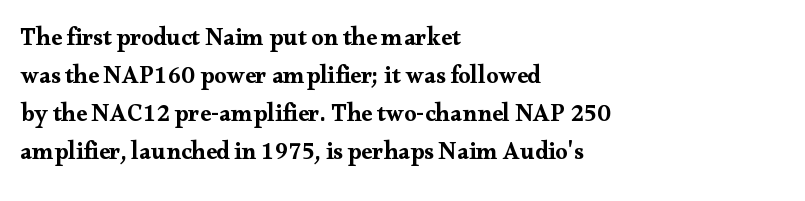
{"italic": "no", "underline": "no", "align": "left", "line_spacing": "normal", "line_spacing_ratio": 1.59, "letter_spacing": "normal", "letter_spacing_em": 0.0, "glyph_px": 24}
